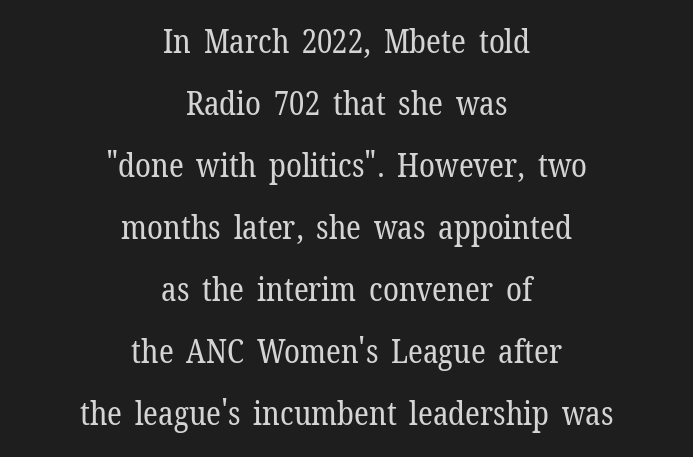
Q: Is the text bold? A: No.
Q: Is the text italic (slanted)? A: No, it is upright.
Q: Is the typeface a serif or a sans-serif typeface? A: Serif.
Q: Is the text underlined? A: No.
Q: How is the paragraph aligned? A: Centered.
Q: Is the spacing between letters normal or unusually wide? A: Normal.
Q: Is the spacing between lines tight, normal or loose? A: Loose.
Q: Width (condensed, normal, or wide)? A: Normal.
Q: Stroke contrast? A: Low.
Q: x-height? A: Medium.
Q: Monospaced? A: No.
